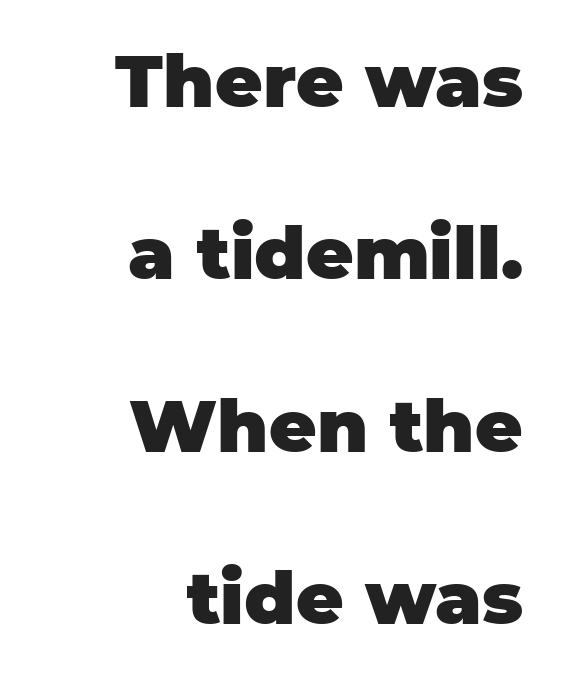
Q: Is the text bold? A: Yes.
Q: Is the text italic (slanted)? A: No, it is upright.
Q: Is the typeface a serif or a sans-serif typeface? A: Sans-serif.
Q: Is the text underlined? A: No.
Q: How is the paragraph aligned? A: Right-aligned.
Q: Is the spacing between letters normal or unusually wide? A: Normal.
Q: Is the spacing between lines tight, normal or loose? A: Loose.
Q: Width (condensed, normal, or wide)? A: Normal.
Q: Stroke contrast? A: Low.
Q: x-height? A: Large.
Q: Monospaced? A: No.
